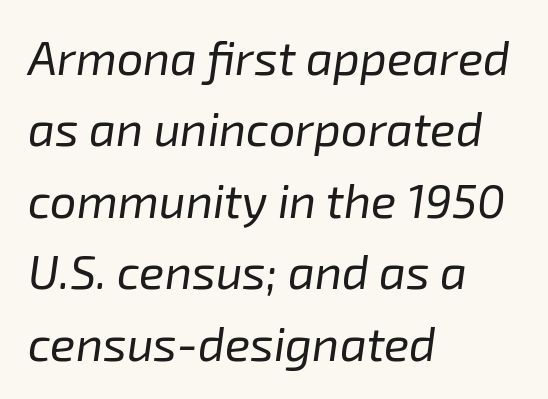
The image shows 47 px regular-weight type, italic (leaning right); set left-aligned, normal line spacing (1.52x), normal letter spacing, not underlined; low stroke contrast and a medium x-height.
